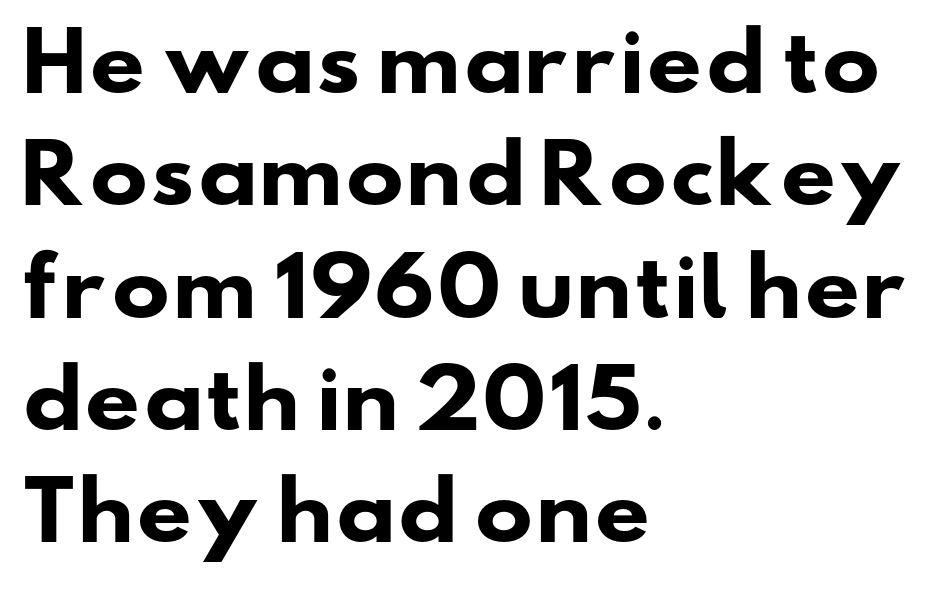
The image shows 78 px heavy, wide sans-serif type; set left-aligned, normal line spacing (1.44x), normal letter spacing, not underlined; low stroke contrast and a small x-height.
